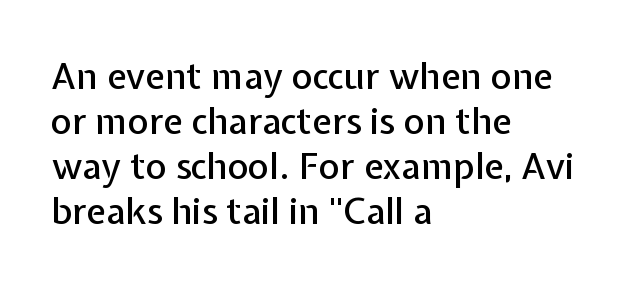
{"serif": "no", "italic": "no", "width": "normal", "stroke_contrast": "low", "x_height": "medium", "monospaced": "no", "underline": "no", "align": "left", "line_spacing": "normal", "line_spacing_ratio": 1.25, "letter_spacing": "normal", "letter_spacing_em": 0.0, "glyph_px": 36}
